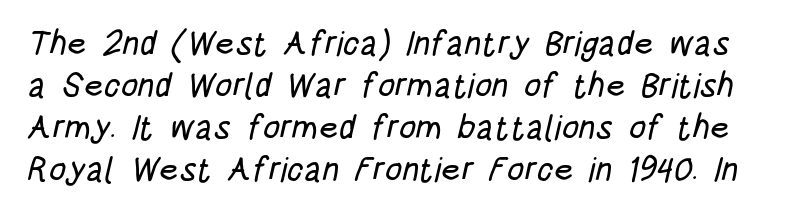
The image shows 34 px condensed sans-serif type; set line spacing 1.24x, normal letter spacing, not underlined; low stroke contrast and a large x-height.
